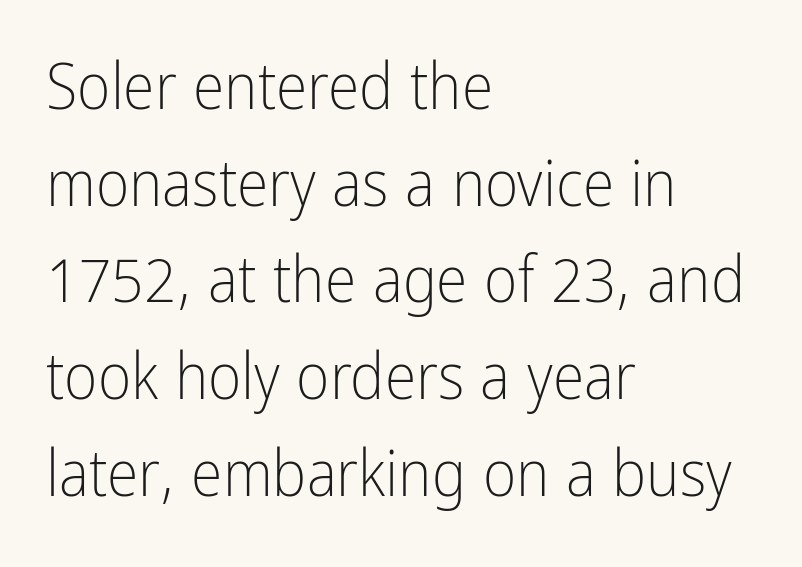
Q: Is the text bold? A: No.
Q: Is the text italic (slanted)? A: No, it is upright.
Q: Is the typeface a serif or a sans-serif typeface? A: Sans-serif.
Q: Is the text underlined? A: No.
Q: How is the paragraph aligned? A: Left-aligned.
Q: Is the spacing between letters normal or unusually wide? A: Normal.
Q: Is the spacing between lines tight, normal or loose? A: Normal.
Q: Width (condensed, normal, or wide)? A: Condensed.
Q: Stroke contrast? A: Low.
Q: x-height? A: Medium.
Q: Monospaced? A: No.
